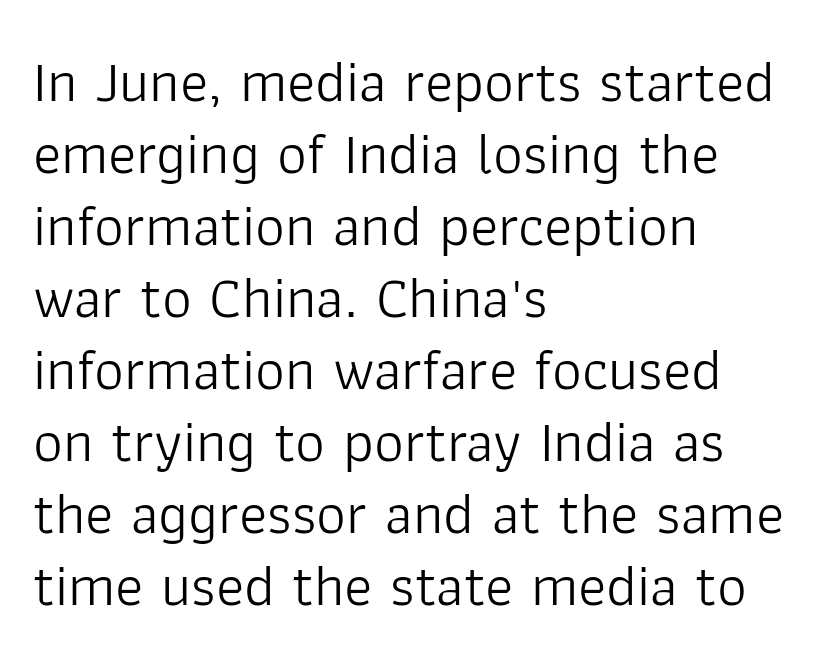
{"serif": "no", "italic": "no", "bold": "no", "weight": "light", "width": "normal", "stroke_contrast": "low", "x_height": "medium", "monospaced": "no", "underline": "no", "align": "left", "line_spacing_ratio": 1.22, "letter_spacing": "normal", "letter_spacing_em": 0.0, "glyph_px": 59}
